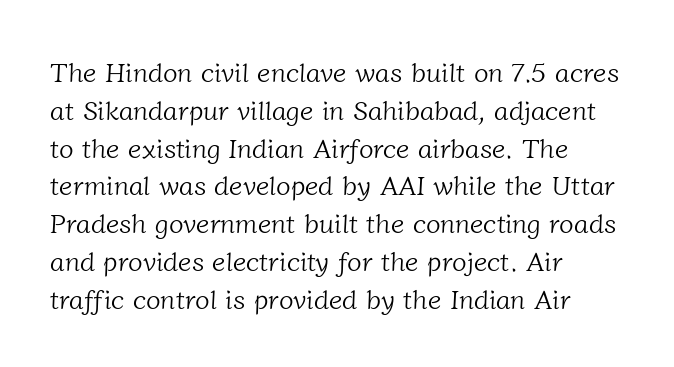
Bold? No — there's no thickening of the strokes. Quick note: interline space is typical. One-word summary of the alignment: left. Words float on clear page, feet unadorned.
